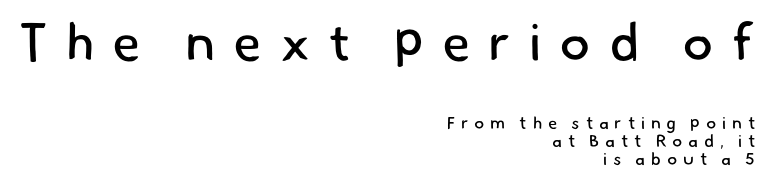
Each letter keeps its own natural width here, so spacing adapts to shape. The paragraph has a hard right edge and a soft left edge. This layout puts the oversized block above and the modest block below. Note: no serifs on the glyphs.
